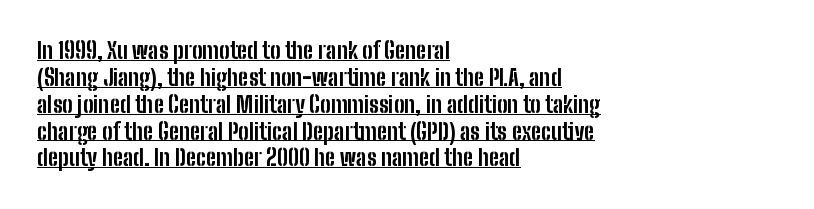
{"italic": "no", "bold": "yes", "underline": "yes", "align": "left", "line_spacing_ratio": 1.22, "letter_spacing": "normal", "letter_spacing_em": 0.0, "glyph_px": 22}
